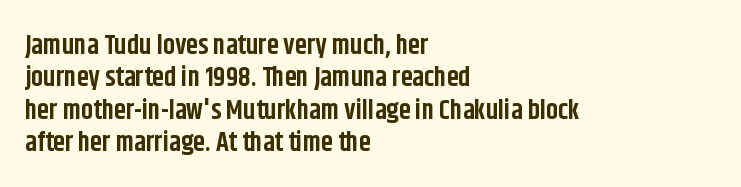
Q: Is the text bold? A: Yes.
Q: Is the text italic (slanted)? A: No, it is upright.
Q: Is the text underlined? A: No.
Q: How is the paragraph aligned? A: Left-aligned.
Q: Is the spacing between letters normal or unusually wide? A: Normal.
